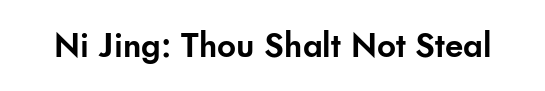
{"serif": "no", "italic": "no", "width": "normal", "stroke_contrast": "low", "x_height": "small", "monospaced": "no", "underline": "no", "letter_spacing": "normal", "letter_spacing_em": 0.0, "glyph_px": 33}
